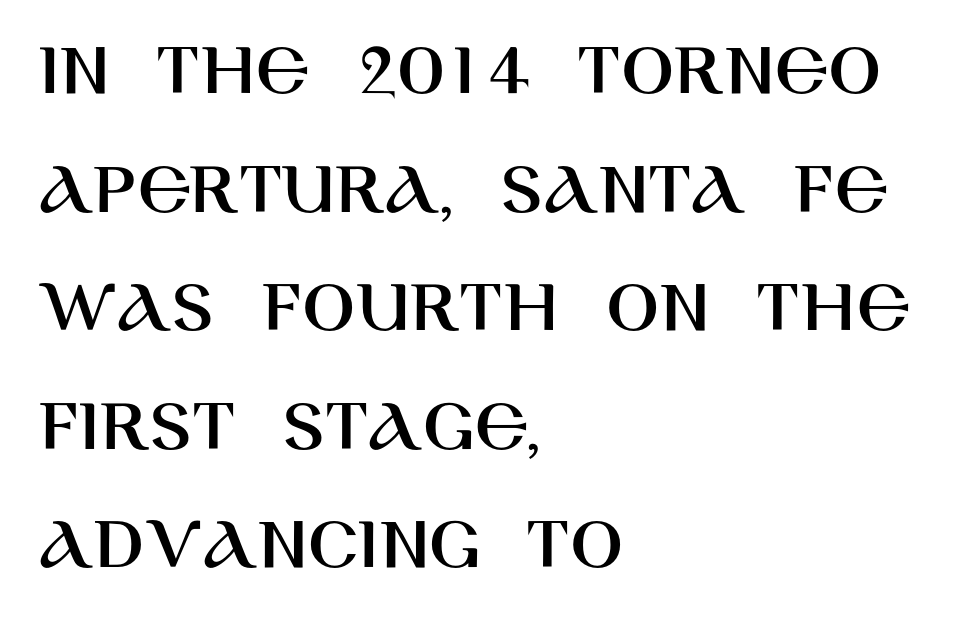
Q: Is the text italic (slanted)? A: No, it is upright.
Q: Is the typeface a serif or a sans-serif typeface? A: Sans-serif.
Q: Is the text underlined? A: No.
Q: How is the paragraph aligned? A: Left-aligned.
Q: Is the spacing between letters normal or unusually wide? A: Normal.
Q: Is the spacing between lines tight, normal or loose? A: Normal.
Q: Width (condensed, normal, or wide)? A: Normal.
Q: Stroke contrast? A: High.
Q: x-height? A: Large.
Q: Monospaced? A: No.
